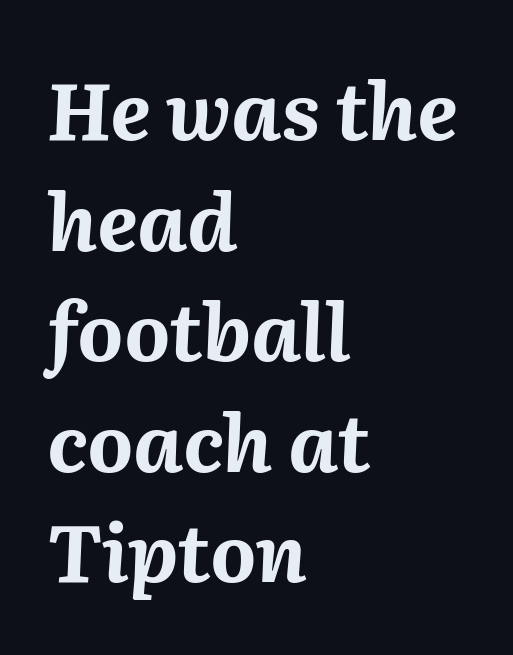
The image shows 79 px bold type, italic (leaning right); set left-aligned, normal line spacing (1.4x), normal letter spacing, not underlined; medium stroke contrast and a medium x-height.
